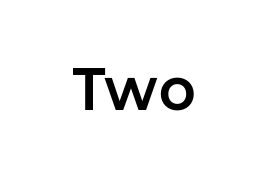
{"serif": "no", "italic": "no", "width": "normal", "stroke_contrast": "low", "x_height": "medium", "monospaced": "no", "underline": "no", "align": "center", "letter_spacing": "normal", "letter_spacing_em": 0.0, "glyph_px": 60}
